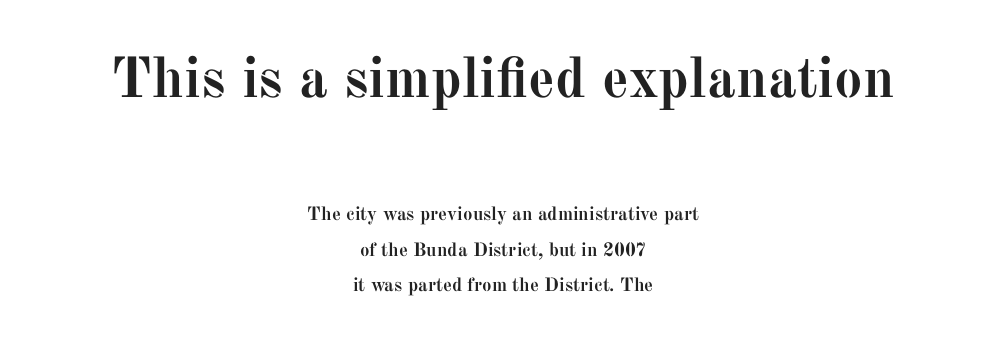
The image shows 57 px semibold serif type, upright; set centered, line spacing 1.87x, normal letter spacing, not underlined; the first (top) block is 3.0x larger; medium stroke contrast and a medium x-height.
